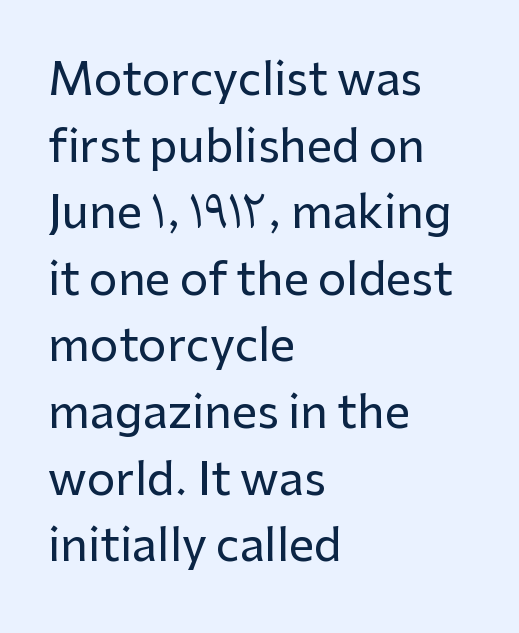
Spacing verdict: proportional, widths tailored to each character. Each word holds together tightly as a unit, with standard inter-letter gaps. Alignment: flush left. Font category for this specimen: sans-serif. Any mark beneath the type? The region is blank.
